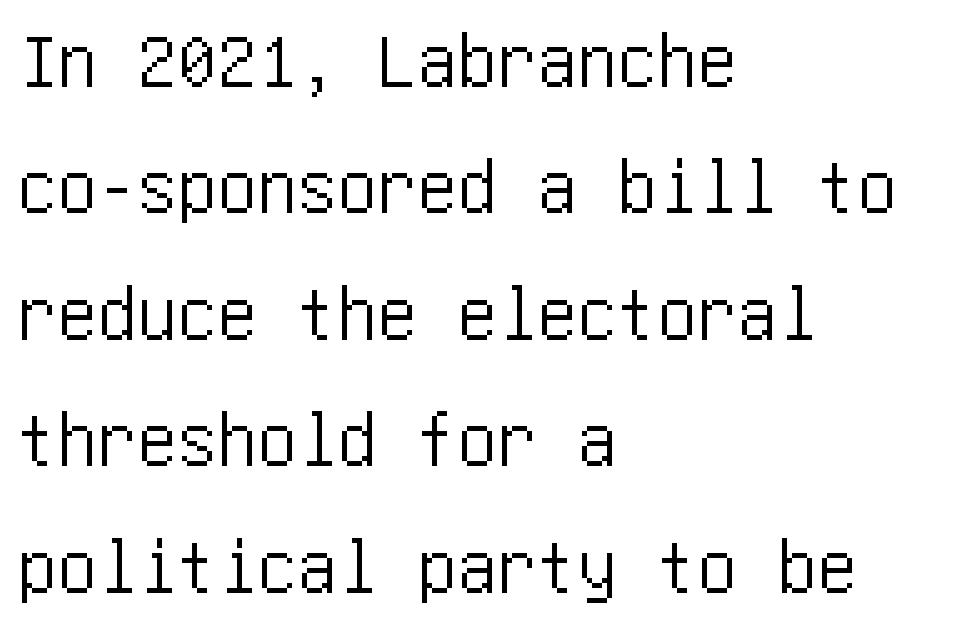
Compared with typical body copy, the letter spacing here is the same. Baseline-to-baseline distance is the conventional proportion of letter height. The lettering stays uniformly vertical, giving the passage a roman look. Bare-footed words on every line. What kind of face is this? One without serifs — a sans. A classic flush-left, rag-right setting is used for this passage.
